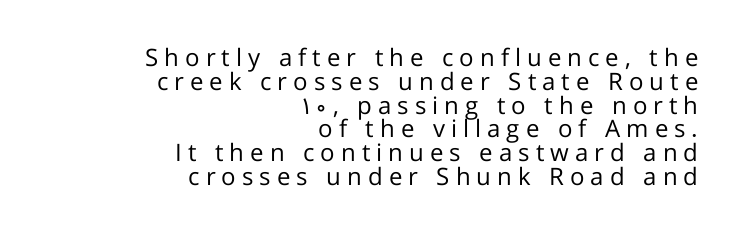
{"italic": "no", "bold": "no", "underline": "no", "align": "right", "line_spacing": "tight", "line_spacing_ratio": 0.99, "letter_spacing": "wide", "letter_spacing_em": 0.25, "glyph_px": 24}
